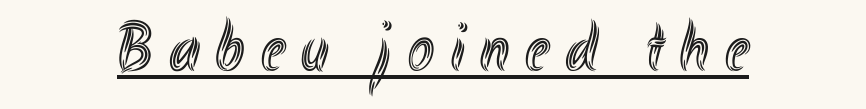
The image shows 70 px condensed type; set unusually wide letter spacing (+0.23 em), underlined; a small x-height.
